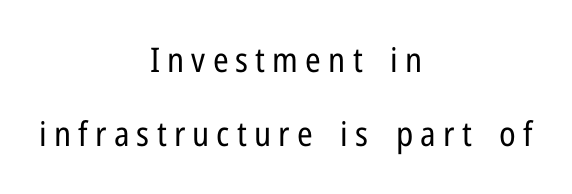
{"serif": "no", "italic": "no", "bold": "no", "weight": "regular", "width": "condensed", "stroke_contrast": "low", "x_height": "medium", "monospaced": "no", "underline": "no", "align": "center", "line_spacing": "loose", "line_spacing_ratio": 2.18, "letter_spacing": "wide", "letter_spacing_em": 0.21, "glyph_px": 34}
